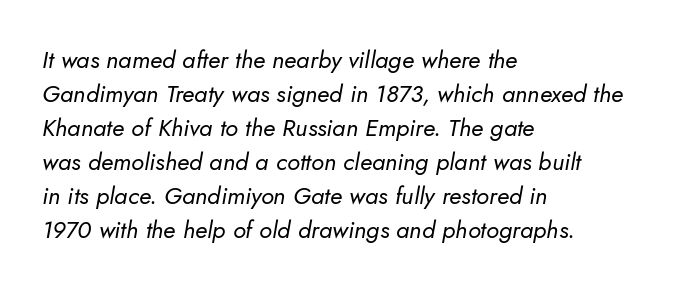
{"italic": "yes", "lean": "right", "slant_degrees": 10, "bold": "no", "underline": "no", "align": "left", "line_spacing": "normal", "line_spacing_ratio": 1.42, "letter_spacing": "normal", "letter_spacing_em": 0.0, "glyph_px": 24}
